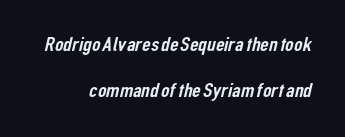
{"underline": "no", "line_spacing": "loose", "line_spacing_ratio": 2.2, "letter_spacing": "normal", "letter_spacing_em": 0.0, "glyph_px": 21}
